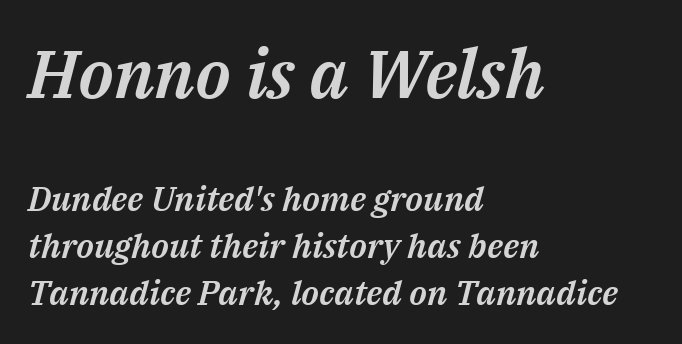
The image shows 68 px text type, italic (leaning right); set left-aligned, normal line spacing (1.38x), normal letter spacing, not underlined; the first (top) block is 2.0x larger; medium stroke contrast and a medium x-height.
